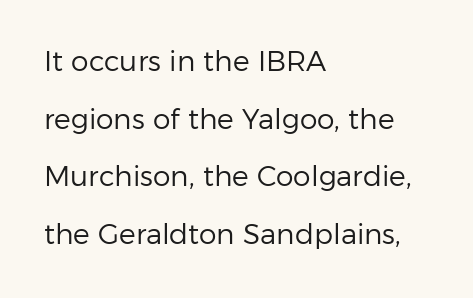
Q: Is the text bold? A: No.
Q: Is the text italic (slanted)? A: No, it is upright.
Q: Is the typeface a serif or a sans-serif typeface? A: Sans-serif.
Q: Is the text underlined? A: No.
Q: How is the paragraph aligned? A: Left-aligned.
Q: Is the spacing between letters normal or unusually wide? A: Normal.
Q: Is the spacing between lines tight, normal or loose? A: Loose.
Q: Width (condensed, normal, or wide)? A: Normal.
Q: Stroke contrast? A: Low.
Q: x-height? A: Medium.
Q: Monospaced? A: No.
